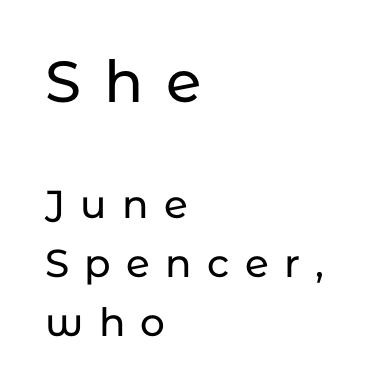
Q: Is the text italic (slanted)? A: No, it is upright.
Q: Is the typeface a serif or a sans-serif typeface? A: Sans-serif.
Q: Is the text underlined? A: No.
Q: How is the paragraph aligned? A: Left-aligned.
Q: Is the spacing between letters normal or unusually wide? A: Unusually wide.
Q: Is the spacing between lines tight, normal or loose? A: Normal.
Q: Which block of text is set in a larger size, the first (top) or the second (bottom)? A: The first (top) one.
Q: Width (condensed, normal, or wide)? A: Normal.
Q: Stroke contrast? A: Low.
Q: x-height? A: Medium.
Q: Monospaced? A: No.
